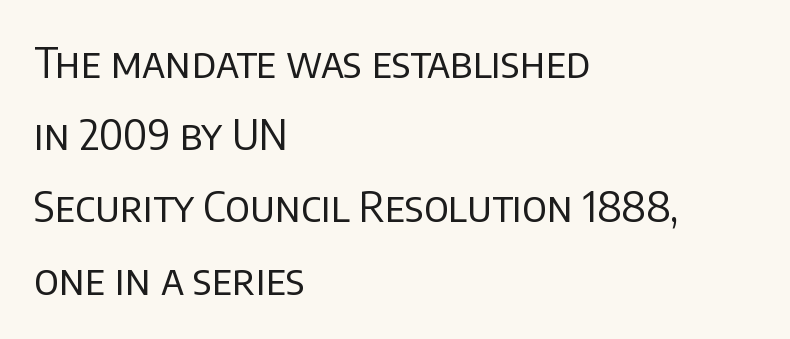
The face looks like a standard text weight, possibly lighter. Tall strokes in this sample are plumb rather than angled. In terms of letterspacing, this is plain default setting. Teacher's note: observe the even left margin — that is flush-left alignment.
